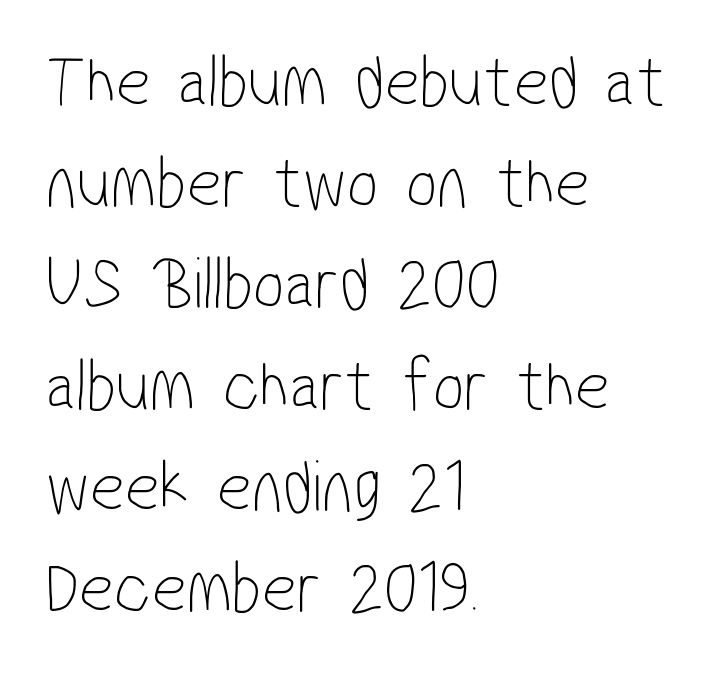
Q: Is the text bold? A: No.
Q: Is the typeface a serif or a sans-serif typeface? A: Sans-serif.
Q: Is the text underlined? A: No.
Q: How is the paragraph aligned? A: Left-aligned.
Q: Is the spacing between letters normal or unusually wide? A: Normal.
Q: Is the spacing between lines tight, normal or loose? A: Normal.
Q: Width (condensed, normal, or wide)? A: Condensed.
Q: Stroke contrast? A: Low.
Q: x-height? A: Medium.
Q: Monospaced? A: No.
